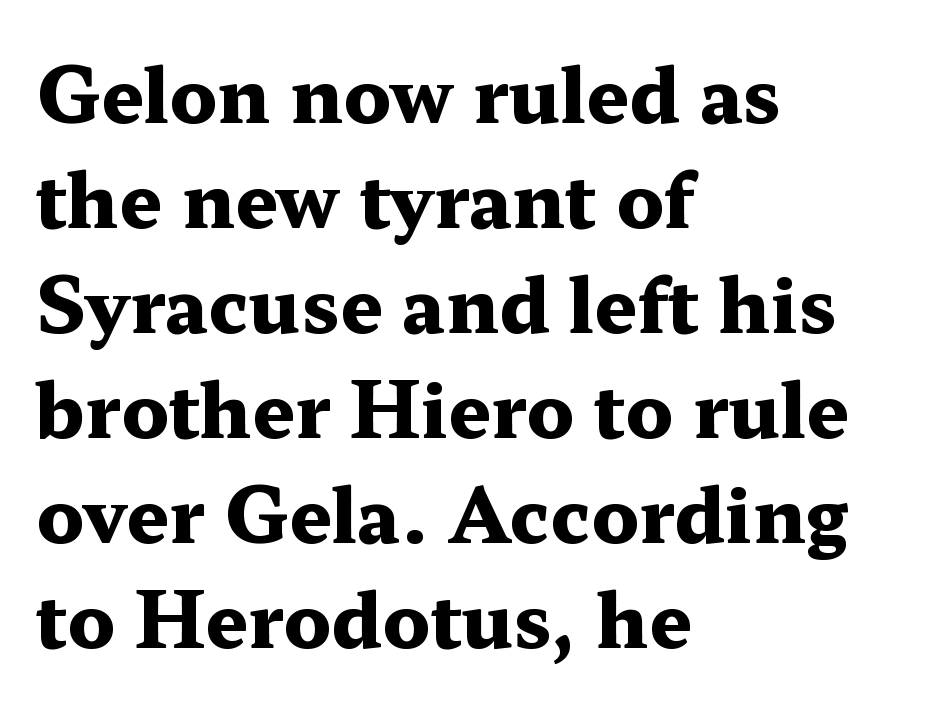
A typesetter would label this face a serif. Is the block centered? No — it sits flush against the left margin. The letters advance in unequal steps, a hallmark of proportional type. The rendering uses a moderate line-height, typical for paragraphs. This is roman type, the default non-slanted kind.
